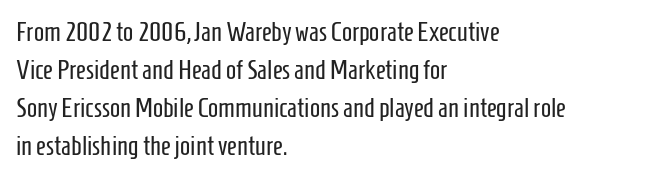
The image shows 27 px text type, upright; set left-aligned, normal line spacing (1.41x), normal letter spacing, not underlined.
